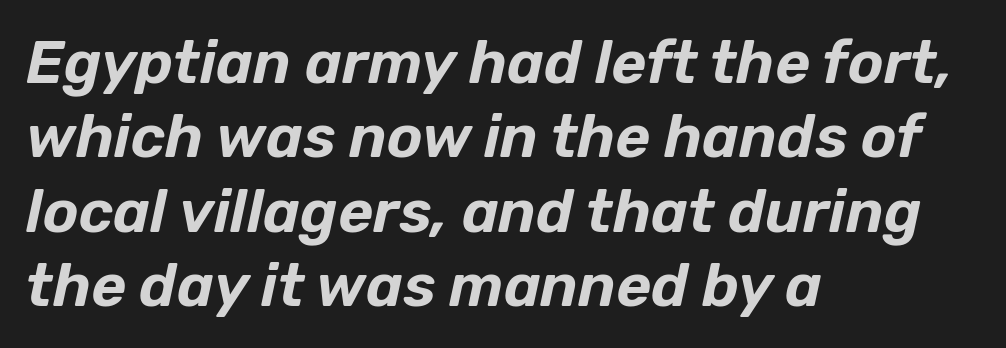
Q: Is the text italic (slanted)? A: Yes, it leans right by about 12 degrees.
Q: Is the text underlined? A: No.
Q: How is the paragraph aligned? A: Left-aligned.
Q: Is the spacing between letters normal or unusually wide? A: Normal.
Q: Width (condensed, normal, or wide)? A: Normal.
Q: Stroke contrast? A: Low.
Q: x-height? A: Medium.
Q: Monospaced? A: No.
